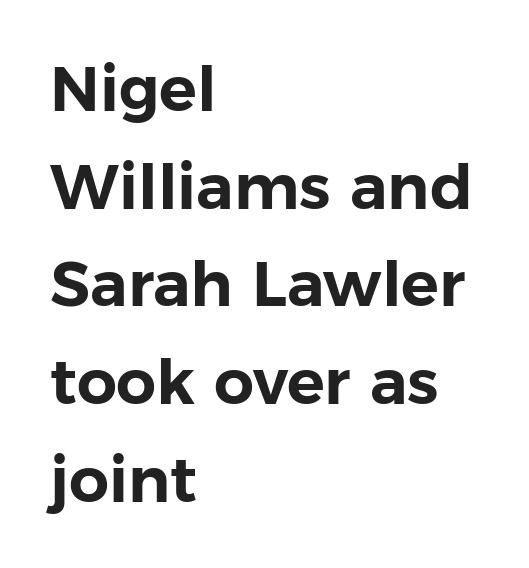
{"serif": "no", "italic": "no", "width": "normal", "stroke_contrast": "low", "x_height": "medium", "monospaced": "no", "underline": "no", "align": "left", "line_spacing": "normal", "line_spacing_ratio": 1.55, "letter_spacing": "normal", "letter_spacing_em": 0.0, "glyph_px": 63}
